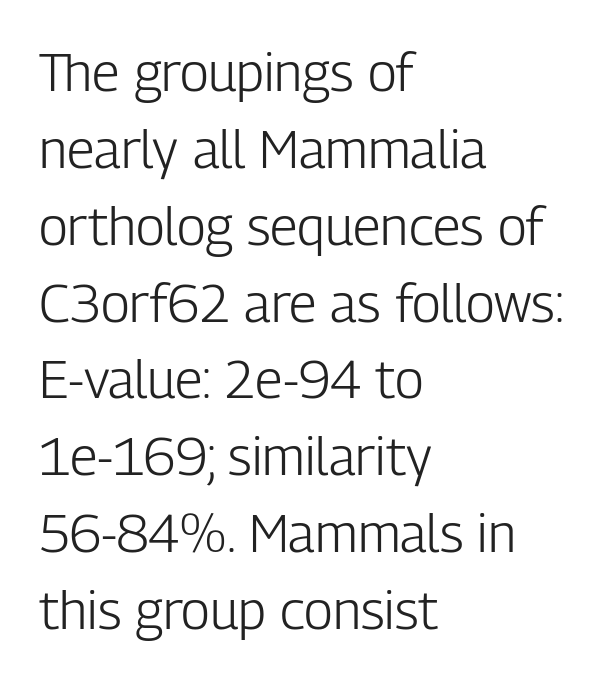
{"serif": "no", "italic": "no", "bold": "no", "weight": "light", "width": "condensed", "stroke_contrast": "low", "x_height": "medium", "monospaced": "no", "underline": "no", "align": "left", "line_spacing": "normal", "line_spacing_ratio": 1.45, "letter_spacing": "normal", "letter_spacing_em": 0.0, "glyph_px": 53}
